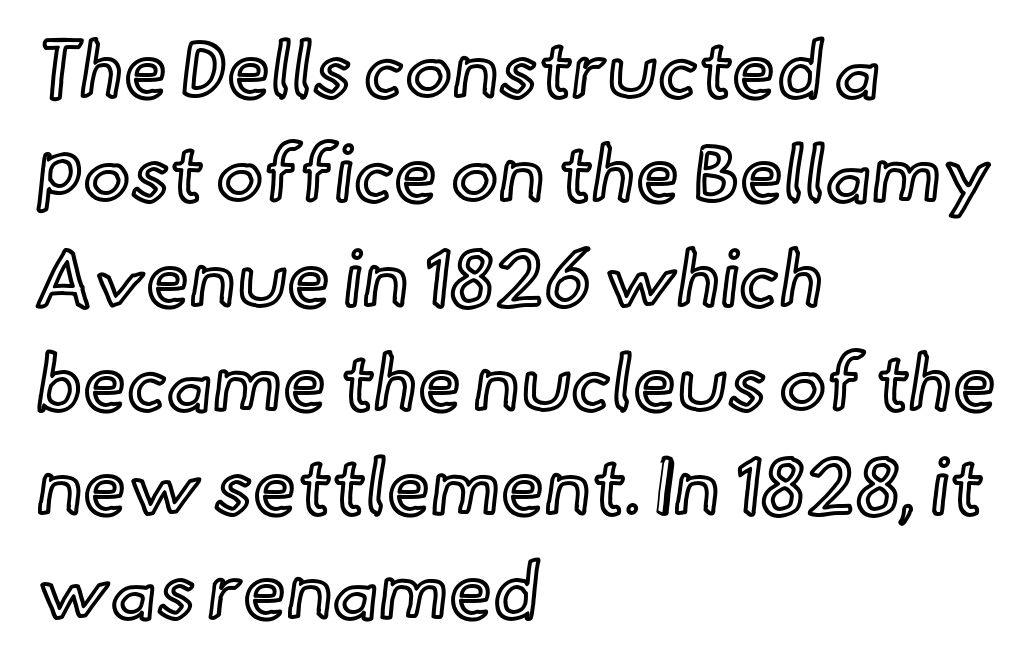
The image shows 79 px text type; set left-aligned, normal line spacing (1.32x), normal letter spacing, not underlined; a small x-height.
